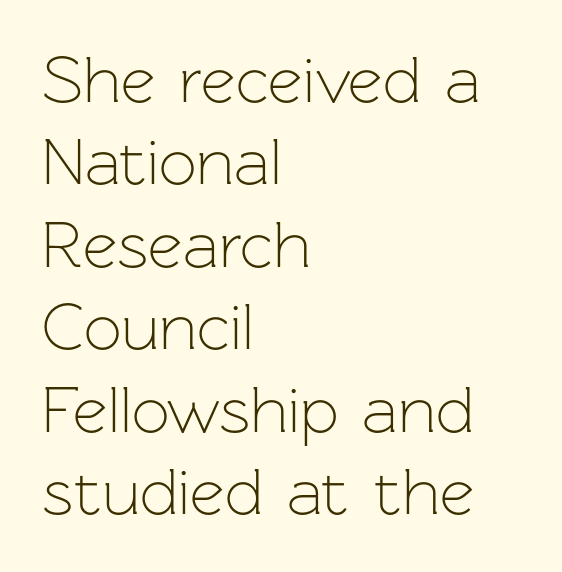
Q: Is the text bold? A: No.
Q: Is the text italic (slanted)? A: No, it is upright.
Q: Is the typeface a serif or a sans-serif typeface? A: Sans-serif.
Q: Is the text underlined? A: No.
Q: How is the paragraph aligned? A: Left-aligned.
Q: Is the spacing between letters normal or unusually wide? A: Normal.
Q: Width (condensed, normal, or wide)? A: Normal.
Q: Stroke contrast? A: Low.
Q: x-height? A: Medium.
Q: Monospaced? A: No.
